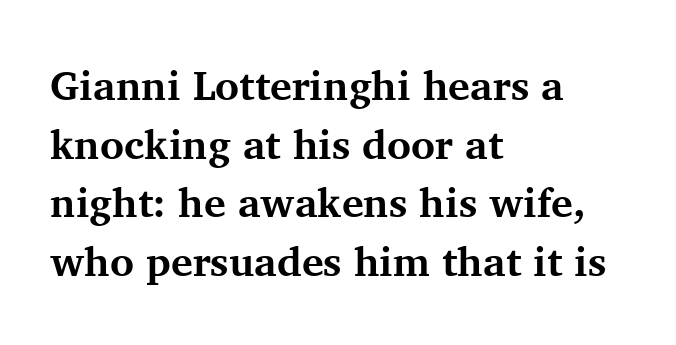
Look at the bottom of the vertical strokes: they flare into serifs here. Does the leading feel generous? No, just average. Has an underline been added? It has not. Think of a printed novel: that variable character pitch is what you see here. The passage shown has conventional tracking throughout. Notice how thick the strokes are: this is what a full bold looks like.
